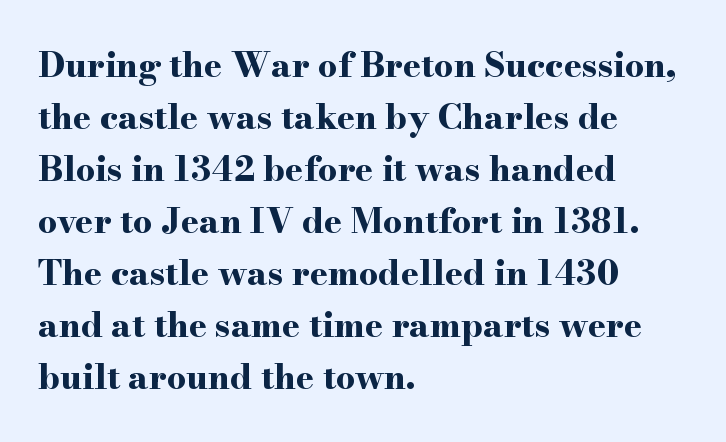
Whoever set this chose a conventional vertical rhythm. You could not count columns in this text — the font is proportionally spaced. Every letter is thick-stroked: bold, no question. The glyphs in this specimen are seriffed.
